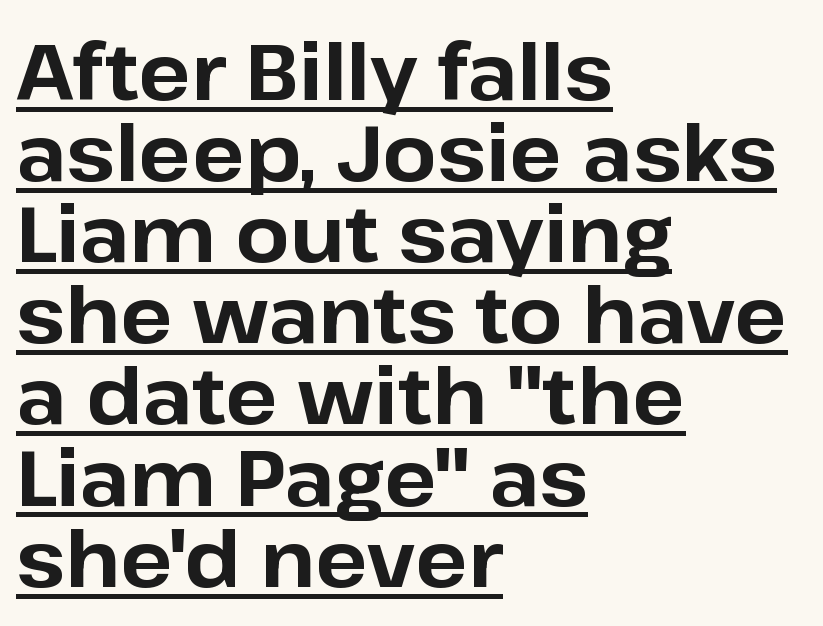
Q: Is the text bold? A: Yes.
Q: Is the text italic (slanted)? A: No, it is upright.
Q: Is the typeface a serif or a sans-serif typeface? A: Sans-serif.
Q: Is the text underlined? A: Yes.
Q: How is the paragraph aligned? A: Left-aligned.
Q: Is the spacing between letters normal or unusually wide? A: Normal.
Q: Is the spacing between lines tight, normal or loose? A: Tight.
Q: Width (condensed, normal, or wide)? A: Normal.
Q: Stroke contrast? A: Low.
Q: x-height? A: Medium.
Q: Monospaced? A: No.
